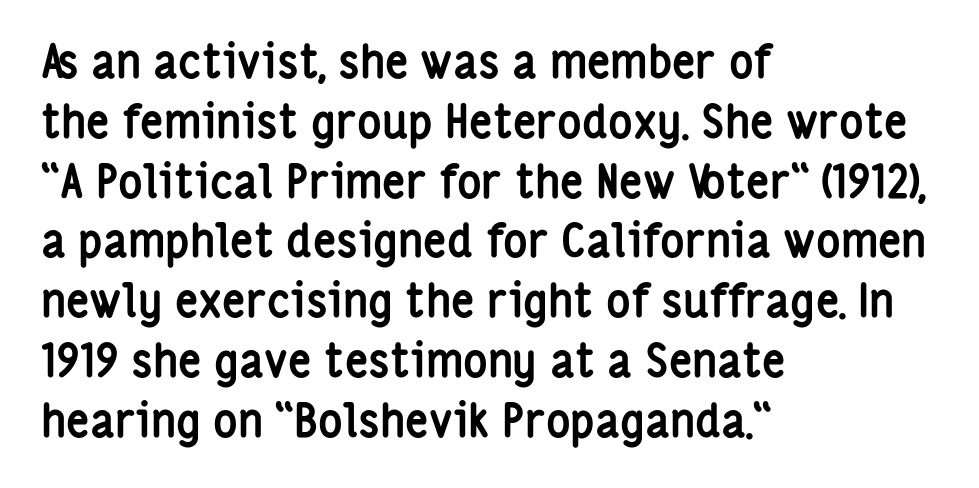
{"serif": "no", "italic": "no", "bold": "yes", "weight": "semibold", "width": "condensed", "stroke_contrast": "low", "x_height": "medium", "monospaced": "no", "underline": "no", "align": "left", "line_spacing": "normal", "line_spacing_ratio": 1.3, "letter_spacing": "normal", "letter_spacing_em": 0.0, "glyph_px": 46}
